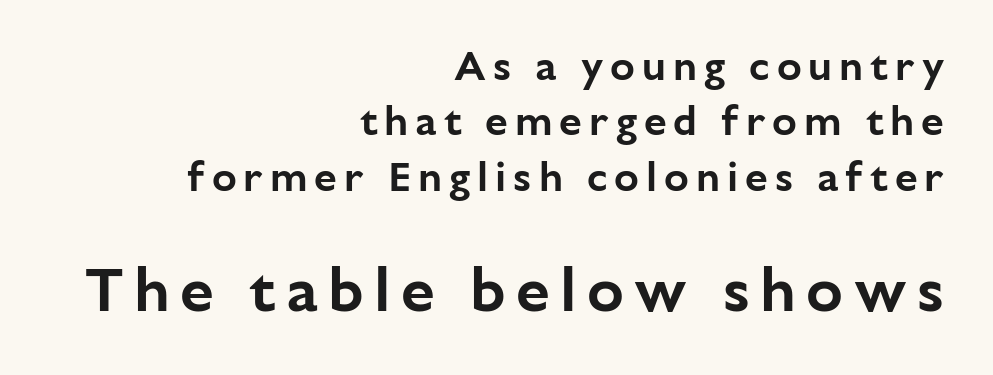
The image shows 61 px sans-serif type, upright; set right-aligned, normal line spacing (1.35x), not underlined; the second (bottom) block is 1.49x larger; low stroke contrast and a medium x-height.
